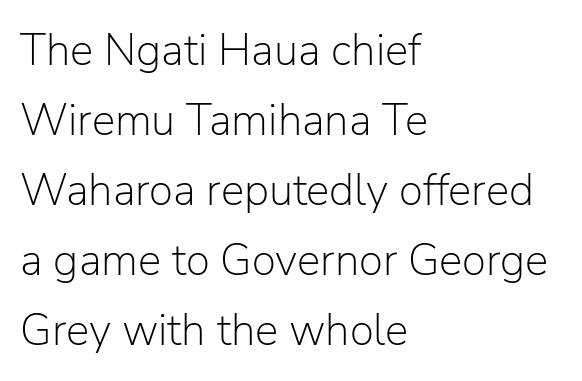
The image shows 44 px light sans-serif type, upright; set left-aligned, normal line spacing (1.59x), normal letter spacing, not underlined; low stroke contrast and a medium x-height.
